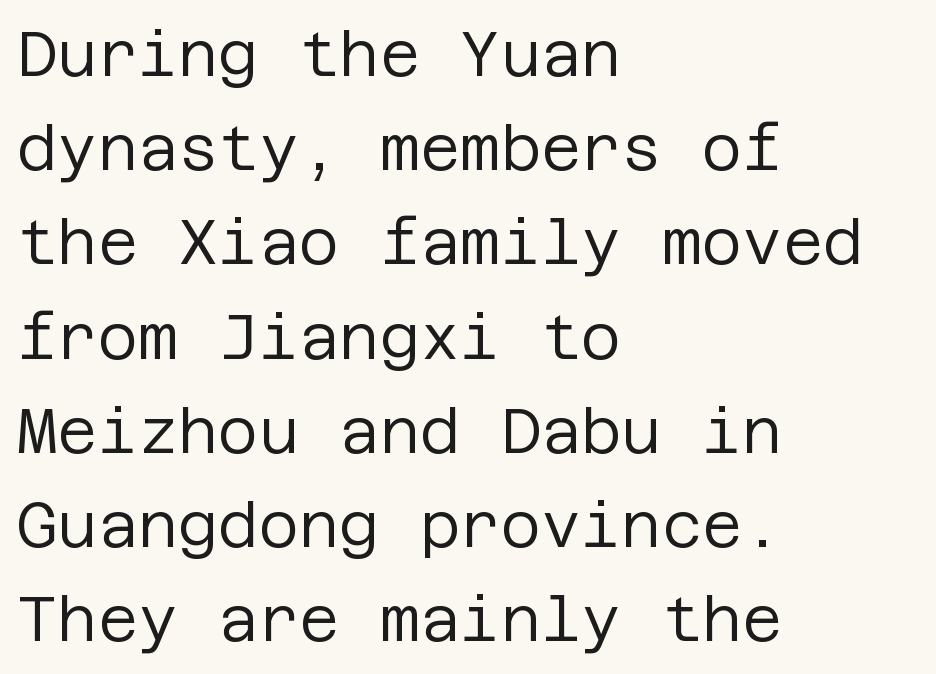
A roman cut, with each character standing at attention. Where is the straight margin? On the left. Beneath every word, the page is bare. Line spacing here is normal.
